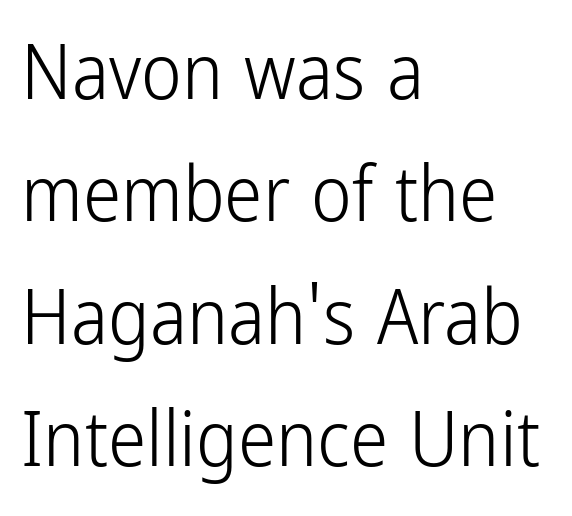
The image shows 77 px light, condensed sans-serif type, upright; set left-aligned, normal line spacing (1.59x), normal letter spacing, not underlined; low stroke contrast and a medium x-height.
